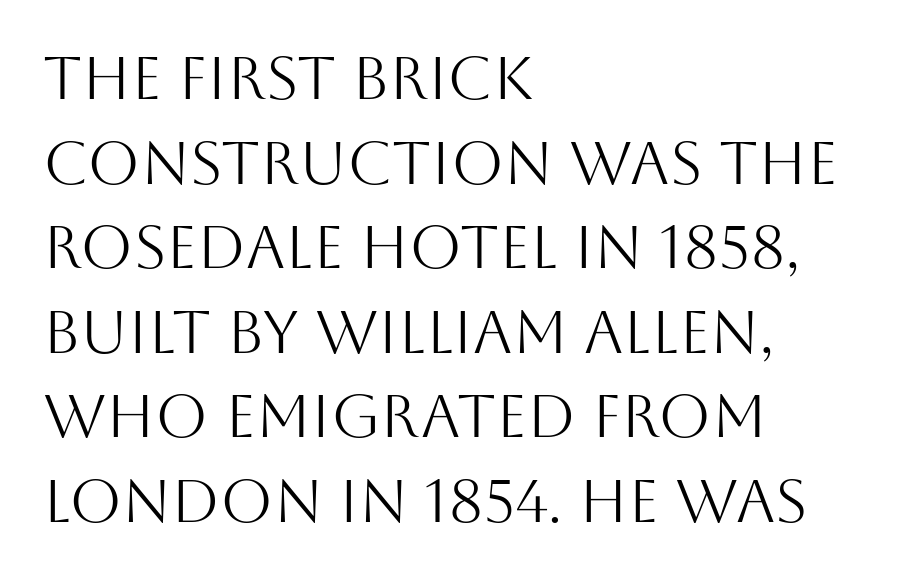
The typesetter chose a ragged-right arrangement here. Stems here are at most as thick as an everyday book face. These lines are rendered in a variable-pitch font. Nobody touched the tracking dial on this one. The foot of each line stays bare and open.
